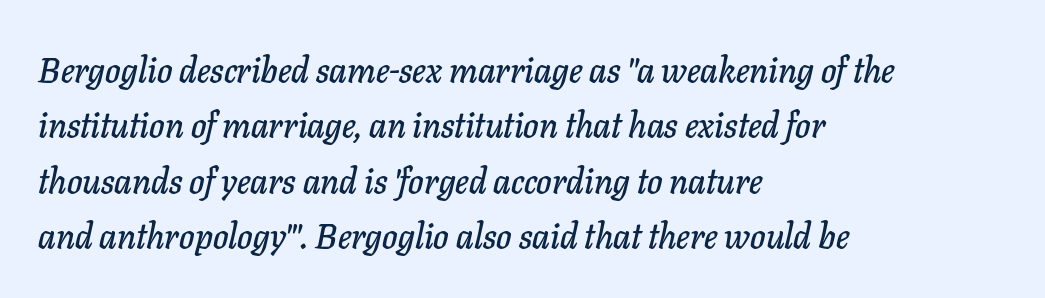
The text block is weighted toward the left margin, trailing off unevenly rightward. Varying glyph widths throughout — classic text-font behaviour. The leading is moderate, giving the passage an even texture. Slant detected: the letters are inclined.
